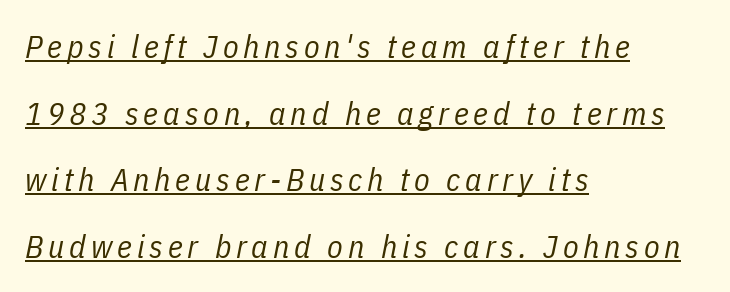
{"italic": "yes", "lean": "right", "slant_degrees": 11, "bold": "no", "weight": "regular", "width": "condensed", "stroke_contrast": "low", "x_height": "medium", "monospaced": "no", "underline": "yes", "align": "left", "line_spacing": "loose", "line_spacing_ratio": 2.08, "glyph_px": 32}
